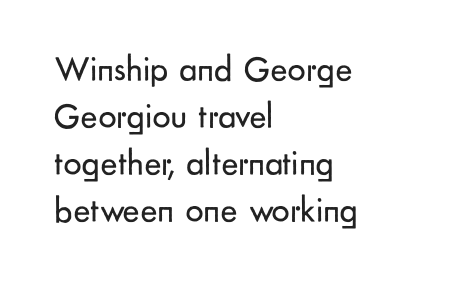
The image shows 36 px regular-weight sans-serif type, upright; set left-aligned, normal line spacing (1.31x), normal letter spacing, not underlined; low stroke contrast and a small x-height.
